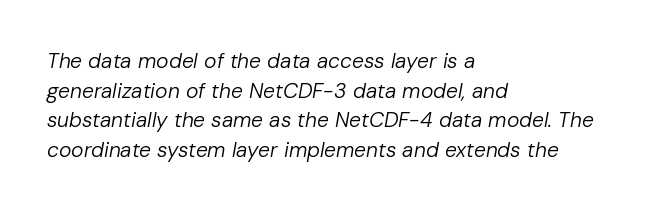
{"italic": "yes", "lean": "right", "slant_degrees": 10, "bold": "no", "underline": "no", "align": "left", "line_spacing": "normal", "line_spacing_ratio": 1.41, "letter_spacing": "normal", "letter_spacing_em": 0.0, "glyph_px": 21}
